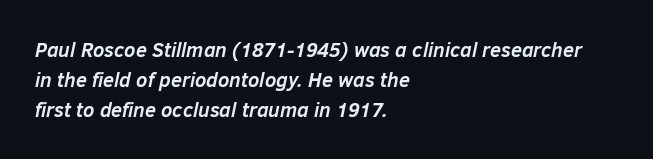
Honestly, there is no underline to notice here at all. Words appear dense and cohesive because spacing is normal. Evenly set lines give the paragraph a standard silhouette. Visually the block forms a straight wall on the left and a jagged coastline on the right.
